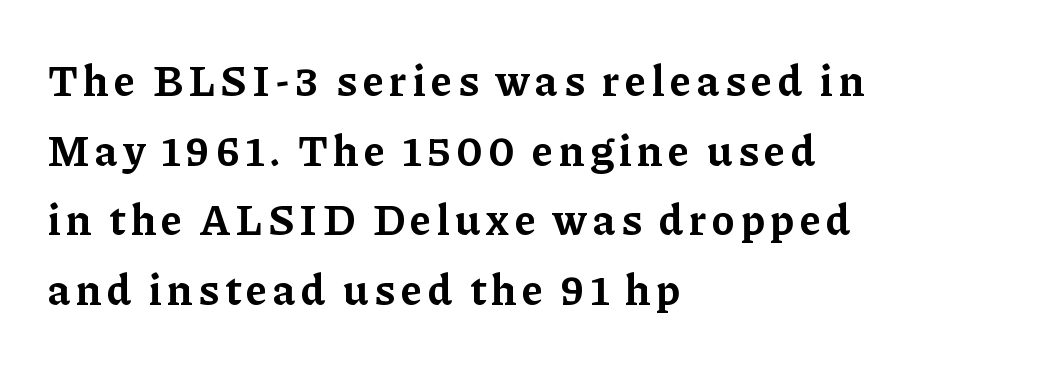
Q: Is the text bold? A: Yes.
Q: Is the text italic (slanted)? A: No, it is upright.
Q: Is the typeface a serif or a sans-serif typeface? A: Serif.
Q: Is the text underlined? A: No.
Q: How is the paragraph aligned? A: Left-aligned.
Q: Is the spacing between lines tight, normal or loose? A: Normal.
Q: Width (condensed, normal, or wide)? A: Normal.
Q: Stroke contrast? A: Low.
Q: x-height? A: Medium.
Q: Monospaced? A: No.
